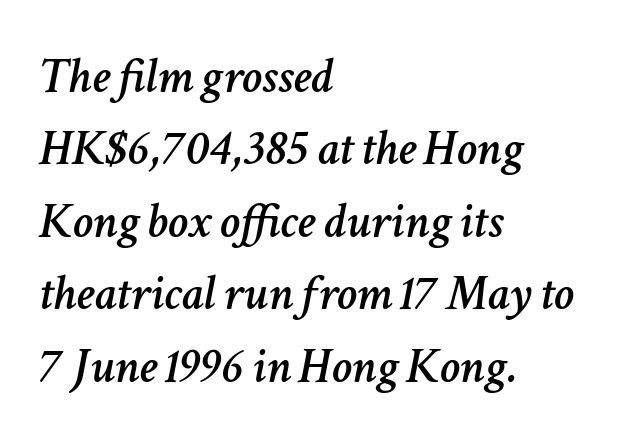
{"italic": "yes", "lean": "right", "slant_degrees": 11, "width": "normal", "stroke_contrast": "low", "x_height": "medium", "monospaced": "no", "underline": "no", "align": "left", "line_spacing": "normal", "line_spacing_ratio": 1.42, "letter_spacing": "normal", "letter_spacing_em": 0.0, "glyph_px": 51}
